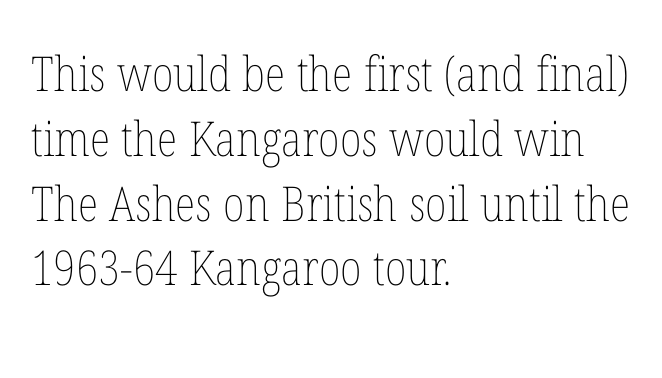
The image shows 48 px thin, condensed type, upright; set left-aligned, normal line spacing (1.35x), normal letter spacing, not underlined; low stroke contrast and a medium x-height.
